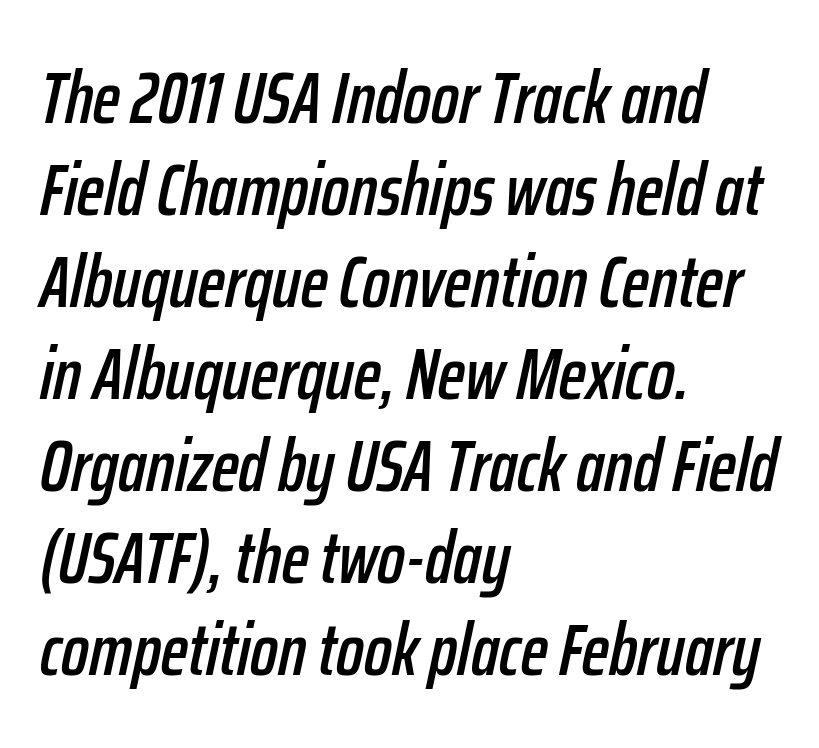
Q: Is the text italic (slanted)? A: Yes, it leans right by about 12 degrees.
Q: Is the text underlined? A: No.
Q: How is the paragraph aligned? A: Left-aligned.
Q: Is the spacing between letters normal or unusually wide? A: Normal.
Q: Is the spacing between lines tight, normal or loose? A: Normal.
Q: Width (condensed, normal, or wide)? A: Condensed.
Q: Stroke contrast? A: Low.
Q: x-height? A: Medium.
Q: Monospaced? A: No.
